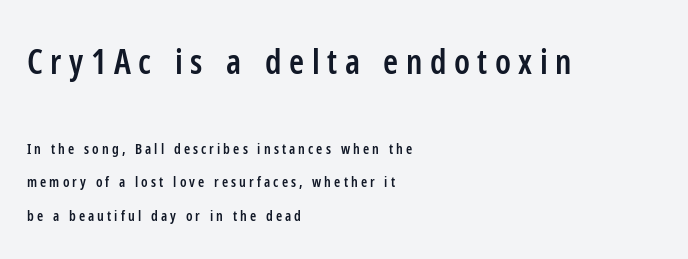
{"serif": "no", "italic": "no", "bold": "semi", "weight": "semibold", "width": "condensed", "stroke_contrast": "low", "x_height": "medium", "monospaced": "no", "underline": "no", "align": "left", "line_spacing": "loose", "line_spacing_ratio": 2.36, "letter_spacing": "wide", "letter_spacing_em": 0.22, "larger_block": "first", "size_ratio": 2.43, "glyph_px": 34}
